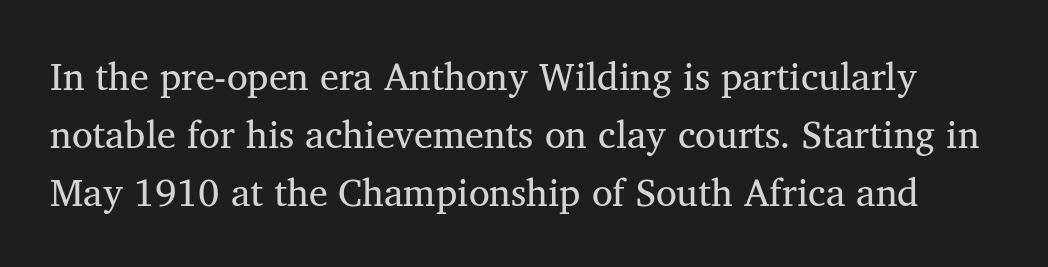
The passage shown stacks its lines at a standard gap. Summary of weight: not heavy and not bold. The letters carry serifs — small finishing strokes at the ends of their stems. The horizontal fit of the characters is conventional and even.
